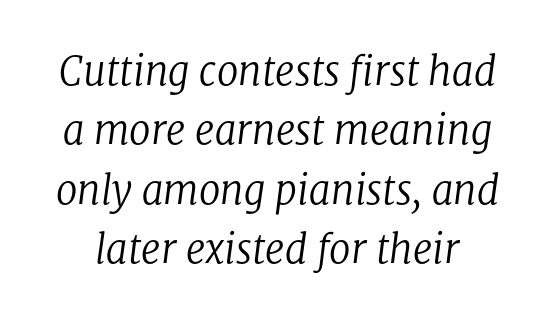
Italic? Definitely — the glyphs are oblique. You could not count columns in this text — the font is proportionally spaced. This sample uses plain, unmodified letter spacing. One glance says typical: line gaps are just what's usual. Descenders are the only things crossing below the line.
